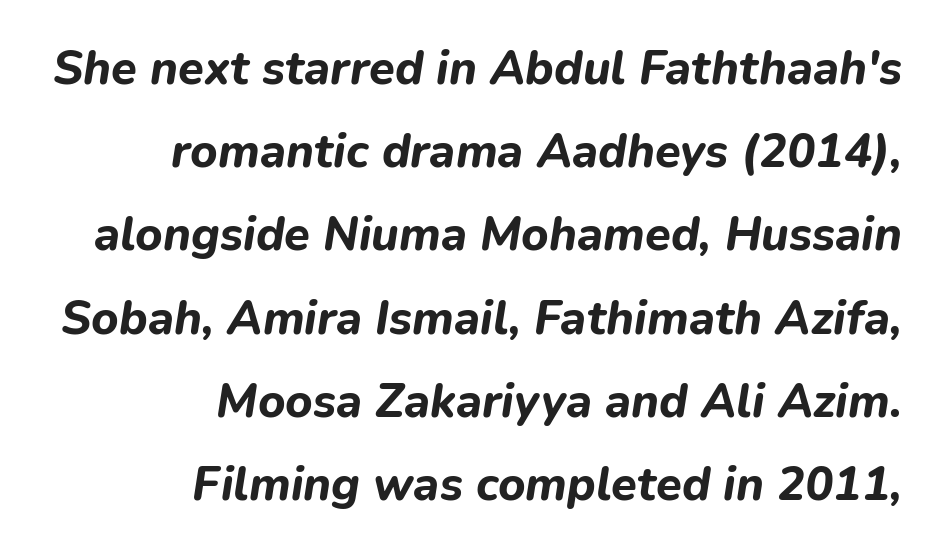
{"italic": "yes", "lean": "right", "slant_degrees": 9, "bold": "yes", "weight": "bold", "width": "normal", "stroke_contrast": "low", "x_height": "medium", "monospaced": "no", "underline": "no", "align": "right", "line_spacing_ratio": 1.77, "letter_spacing": "normal", "letter_spacing_em": 0.0, "glyph_px": 47}
